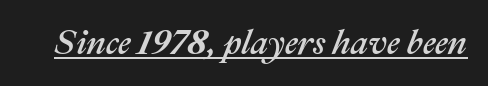
Q: Is the text italic (slanted)? A: Yes, it leans right by about 22 degrees.
Q: Is the text underlined? A: Yes.
Q: Is the spacing between letters normal or unusually wide? A: Normal.
Q: Width (condensed, normal, or wide)? A: Normal.
Q: Stroke contrast? A: Medium.
Q: x-height? A: Medium.
Q: Monospaced? A: No.
